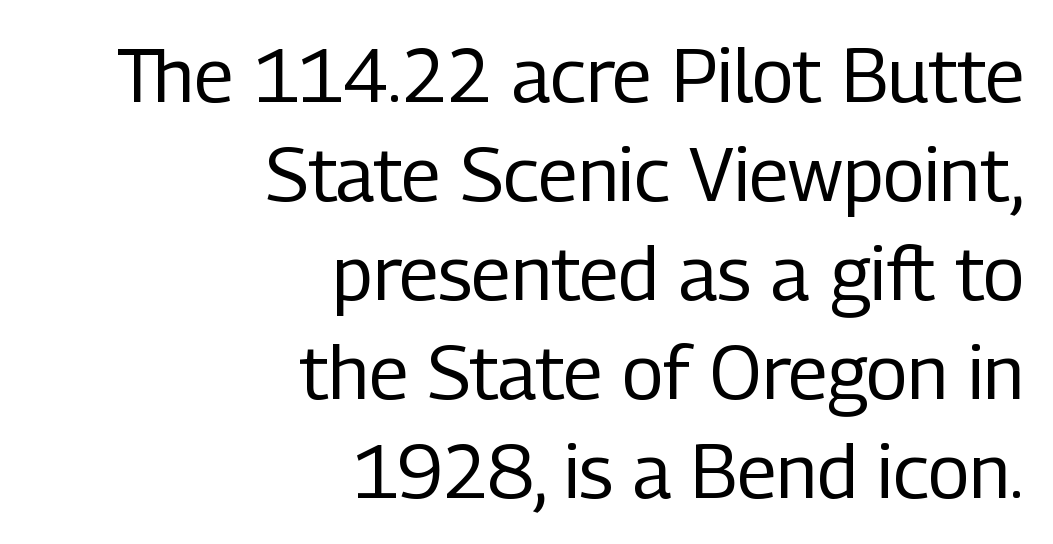
In terms of leading, this rendering sits right in the middle. No letter is thick-stroked: the sample isn't bold. Standard letterfit; no display-style spreading of the glyphs. Posture: vertical. Has an underline been added? It has not. The setting favours the right margin, as signatures and pull-quotes sometimes do.
